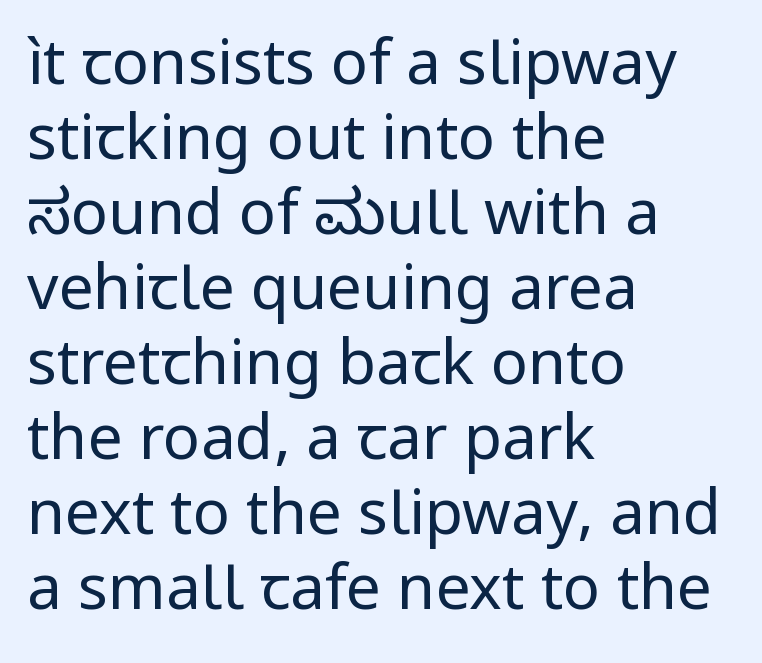
{"serif": "no", "italic": "no", "bold": "no", "weight": "regular", "width": "normal", "stroke_contrast": "low", "x_height": "medium", "monospaced": "no", "underline": "no", "align": "left", "line_spacing_ratio": 1.21, "letter_spacing": "normal", "letter_spacing_em": 0.0, "glyph_px": 62}
